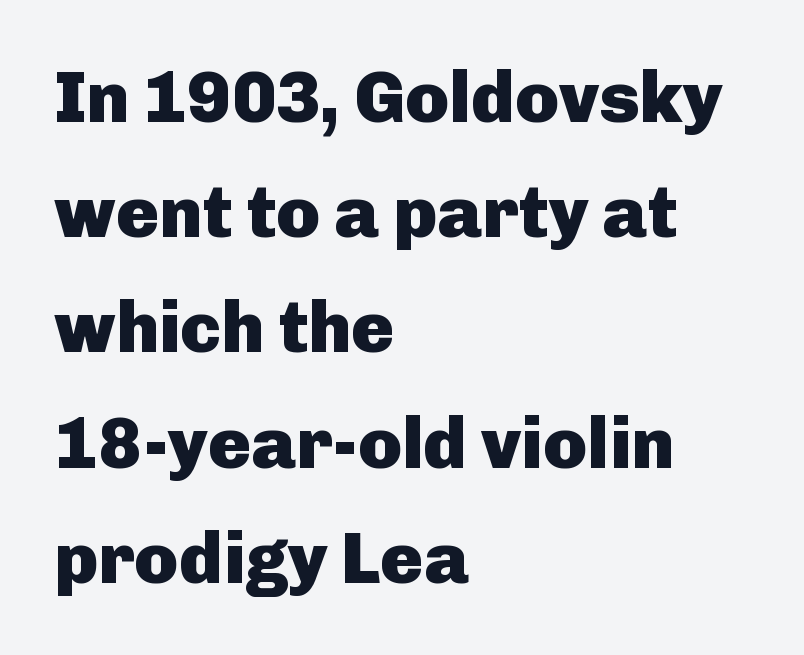
The image shows 72 px heavy sans-serif type, upright; set left-aligned, normal line spacing (1.6x), normal letter spacing, not underlined; low stroke contrast and a medium x-height.
